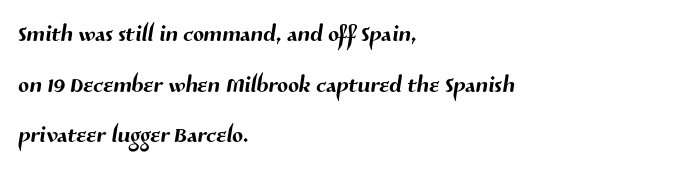
The image shows 32 px sans-serif type; set left-aligned, normal line spacing (1.58x), normal letter spacing, not underlined; medium stroke contrast and a medium x-height.
